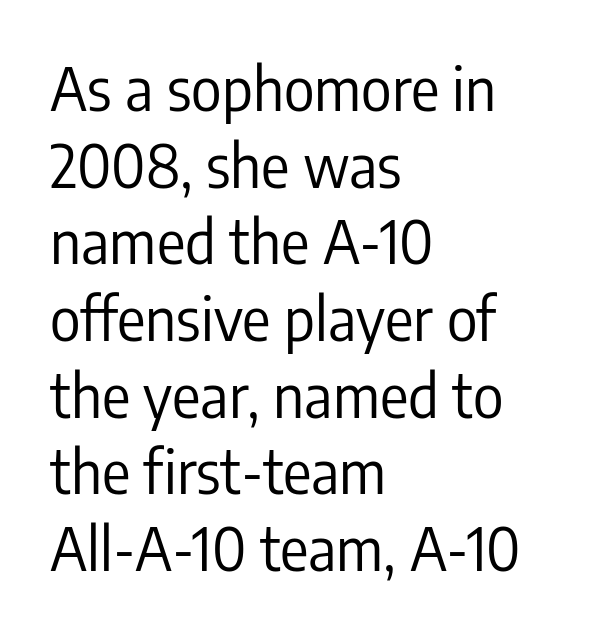
Do the characters align in a grid? No, the font is proportional. The face used here is a sans, in the tradition of grotesques and geometrics. A typesetter would mark this as roman, not italic. Is the letter spacing exaggerated? No — it looks like the ordinary default. Is this a heavy cut? Hardly; it is regular or lighter. Vertical spacing — default.
